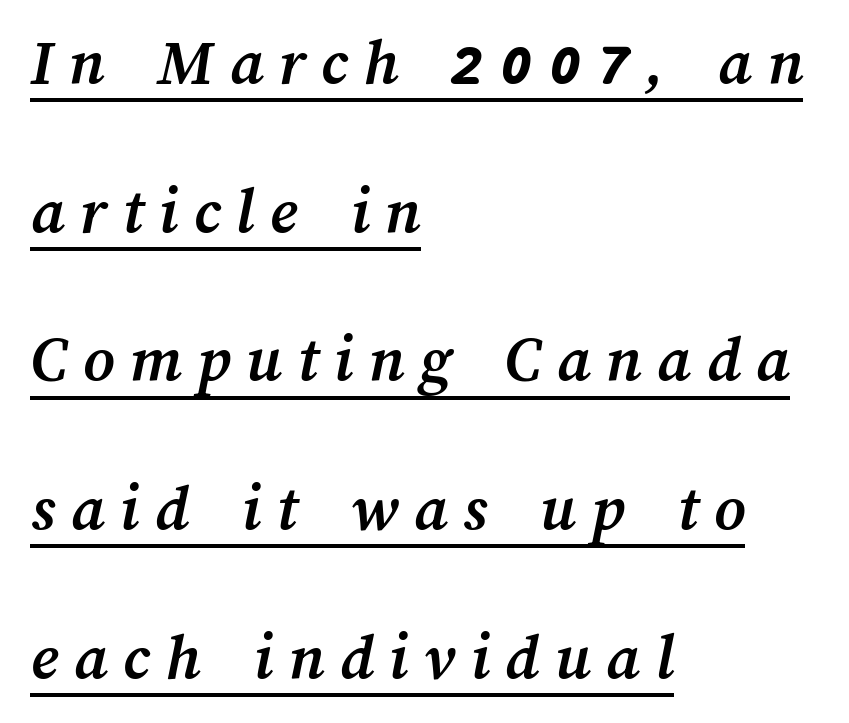
The image shows 67 px semibold type; set left-aligned, loose line spacing (2.22x), unusually wide letter spacing (+0.23 em), underlined; medium stroke contrast and a medium x-height.
